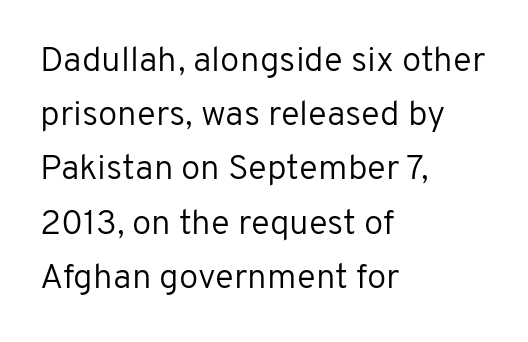
A bare baseline throughout the passage. There is no visible air inserted between adjacent glyphs. Proportional: the letters do not fall into vertical columns. Evenly set lines give the paragraph a standard silhouette. You can tell it's not italic because the verticals are truly vertical. What kind of face is this? One without serifs — a sans.
